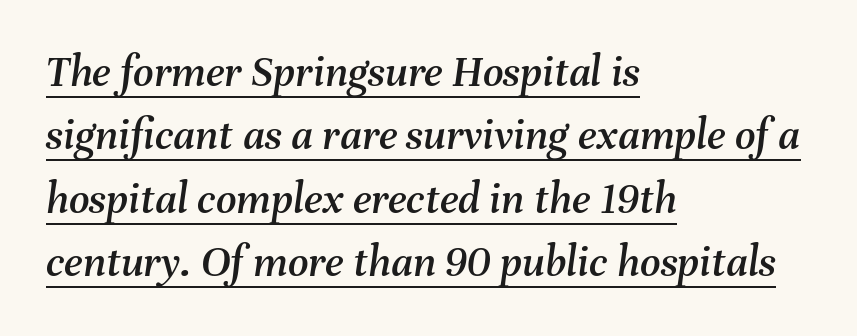
The image shows 45 px text type, italic (leaning right); set left-aligned, normal line spacing (1.41x), normal letter spacing, underlined; medium stroke contrast and a medium x-height.
